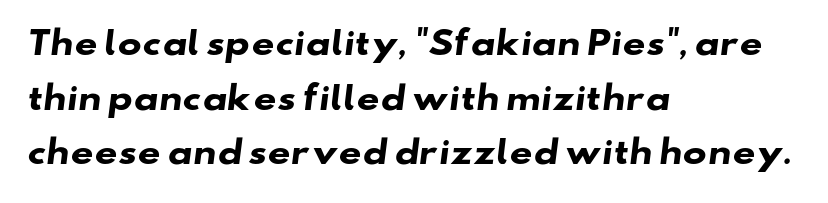
Q: Is the text bold? A: Yes.
Q: Is the typeface a serif or a sans-serif typeface? A: Sans-serif.
Q: Is the text underlined? A: No.
Q: How is the paragraph aligned? A: Left-aligned.
Q: Is the spacing between letters normal or unusually wide? A: Normal.
Q: Width (condensed, normal, or wide)? A: Wide.
Q: Stroke contrast? A: Low.
Q: x-height? A: Small.
Q: Monospaced? A: No.
